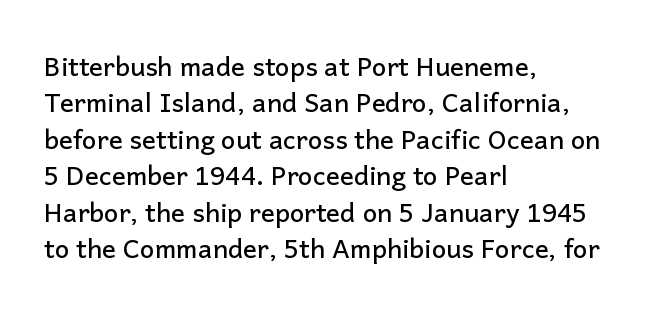
Q: Is the text italic (slanted)? A: No, it is upright.
Q: Is the text underlined? A: No.
Q: How is the paragraph aligned? A: Left-aligned.
Q: Is the spacing between letters normal or unusually wide? A: Normal.
Q: Is the spacing between lines tight, normal or loose? A: Normal.
